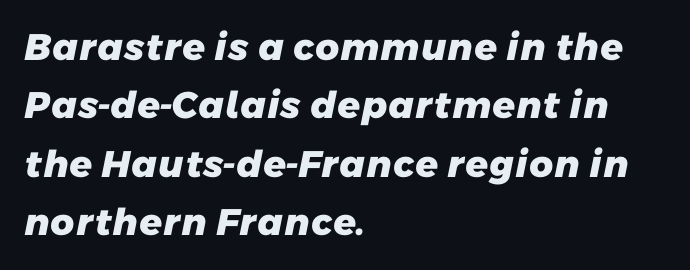
Does the leading feel generous? No, just average. Descenders are the only things crossing below the line. The passage shown is typeset with a sans-serif family. Each line starts at the same left margin while the right side varies. The strokes are fattened all the way to bold. The gaps between neighbouring characters are ordinary and unremarkable.
